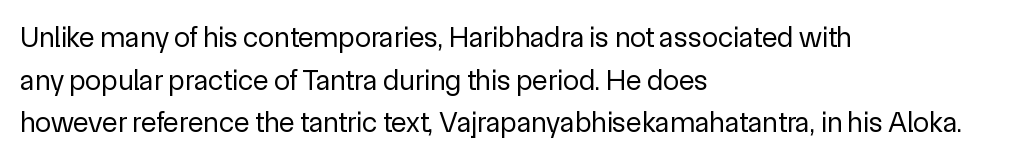
{"serif": "no", "italic": "no", "bold": "no", "weight": "regular", "width": "normal", "x_height": "medium", "monospaced": "no", "underline": "no", "align": "left", "line_spacing": "normal", "line_spacing_ratio": 1.47, "letter_spacing": "normal", "letter_spacing_em": 0.0, "glyph_px": 29}
